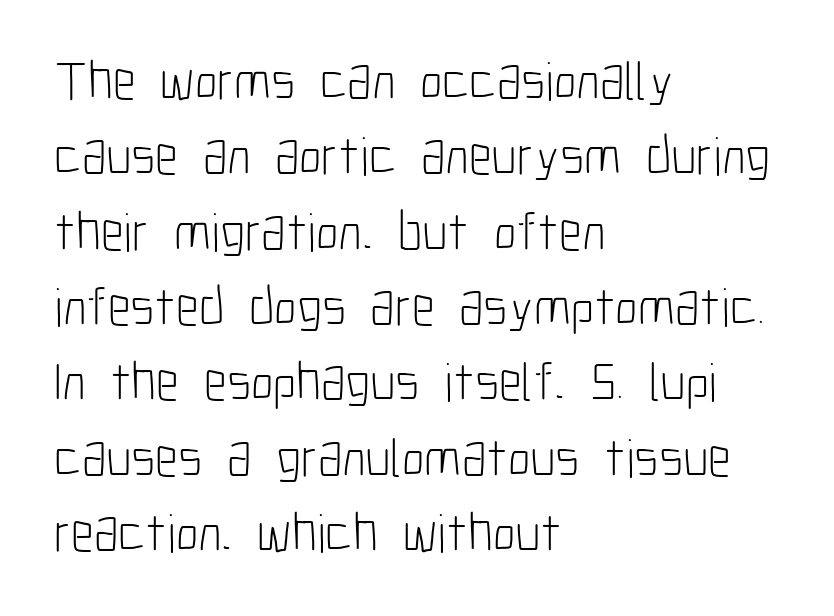
{"serif": "no", "italic": "no", "bold": "no", "weight": "light", "width": "condensed", "stroke_contrast": "low", "x_height": "medium", "monospaced": "no", "underline": "no", "align": "left", "line_spacing": "normal", "line_spacing_ratio": 1.37, "letter_spacing": "normal", "letter_spacing_em": 0.0, "glyph_px": 55}
